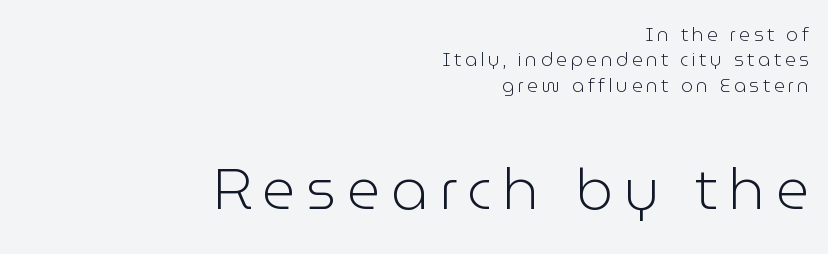
The lettering holds an erect, upright posture throughout. Note the varied advance widths — an 'i' is clearly narrower than an 'm'. No chunkiness to these letters — they're not bold. A normal amount of white space separates one row of letters from the next. The text was rendered using a sans face with plain stroke endings.
